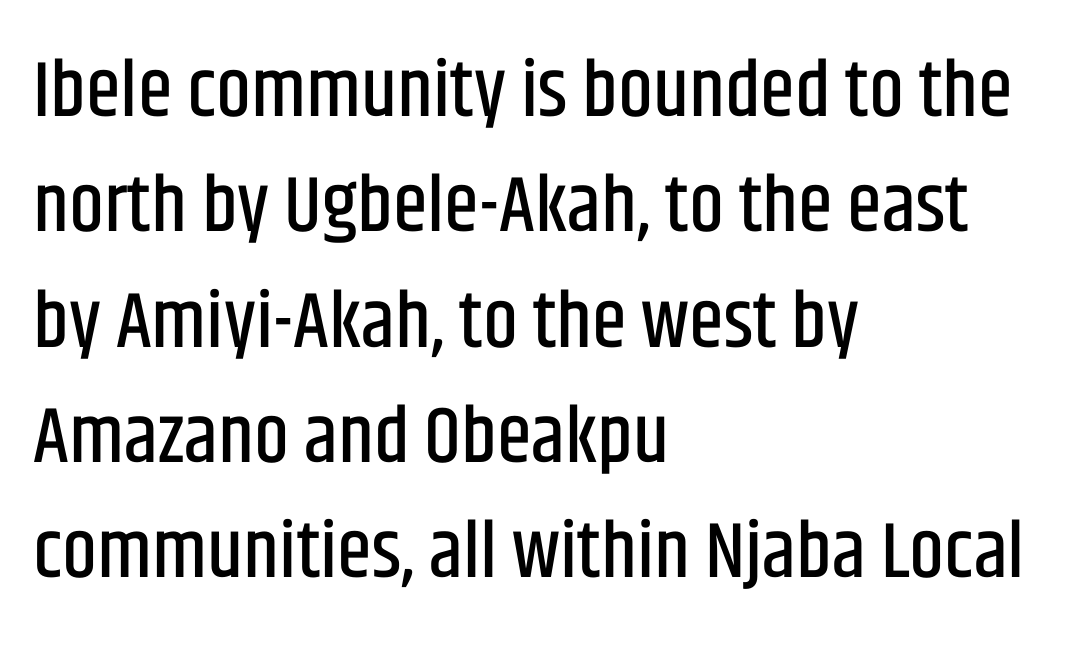
{"serif": "no", "italic": "no", "width": "condensed", "stroke_contrast": "low", "x_height": "large", "monospaced": "no", "underline": "no", "align": "left", "line_spacing": "normal", "line_spacing_ratio": 1.46, "letter_spacing": "normal", "letter_spacing_em": 0.0, "glyph_px": 79}
